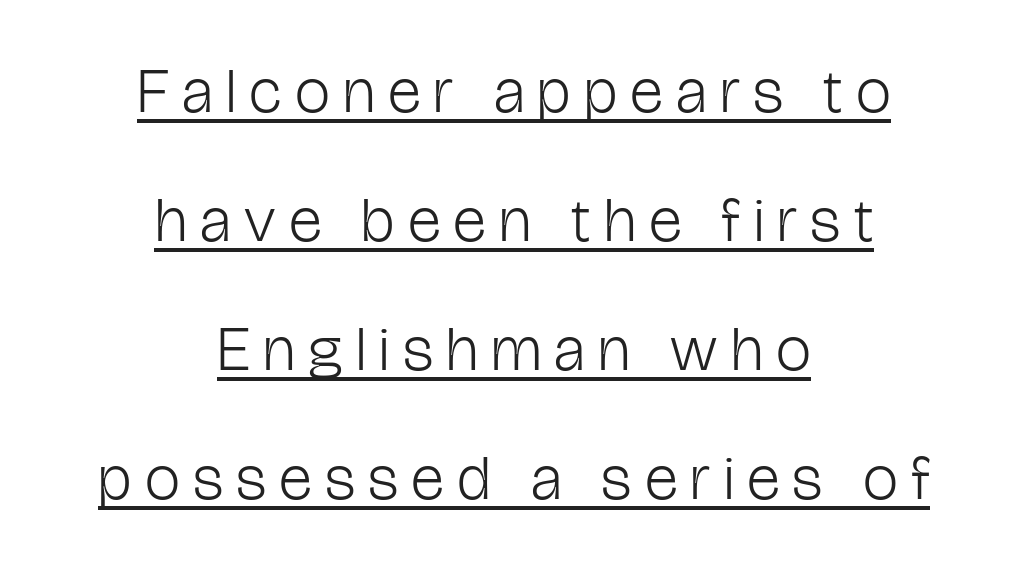
Unlike italic type, these characters show no tilt at all. If you folded the block vertically in half, each line would mirror itself in length. The type is letterspaced generously, with wide tracking. Does a line run under the words? Yes, clearly. The face used here is proportionally spaced, like ordinary book or web type. The typesetting does not lean heavy: it is not bold.
